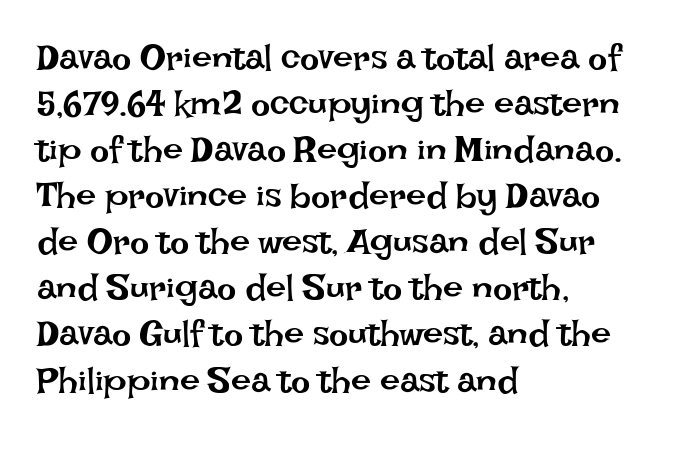
Q: Is the text bold? A: No.
Q: Is the text italic (slanted)? A: No, it is upright.
Q: Is the text underlined? A: No.
Q: How is the paragraph aligned? A: Left-aligned.
Q: Is the spacing between letters normal or unusually wide? A: Normal.
Q: Is the spacing between lines tight, normal or loose? A: Normal.
Q: Width (condensed, normal, or wide)? A: Normal.
Q: Stroke contrast? A: Low.
Q: x-height? A: Large.
Q: Monospaced? A: No.
